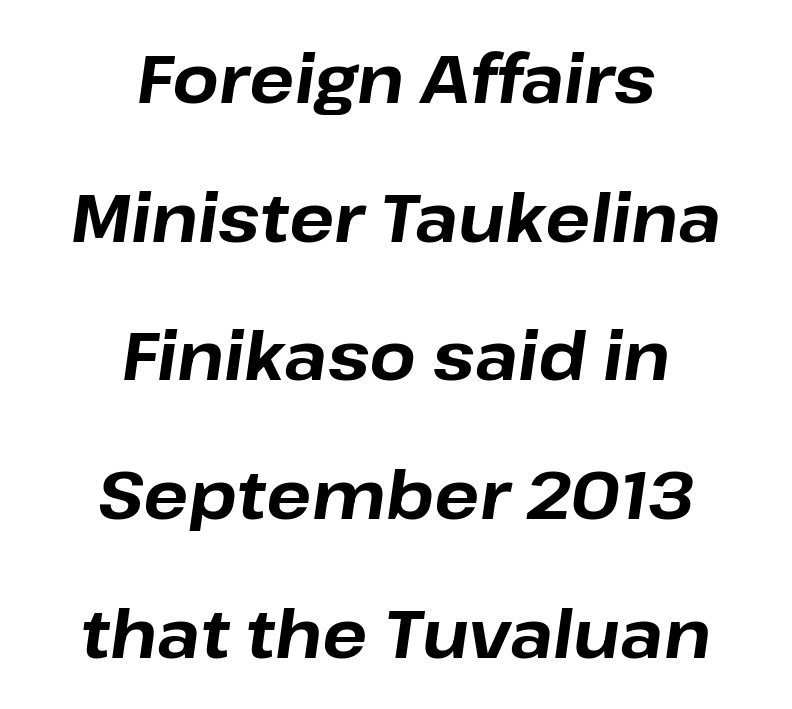
The image shows 67 px bold type, italic (leaning right); set centered, loose line spacing (2.07x), normal letter spacing, not underlined; low stroke contrast and a medium x-height.
